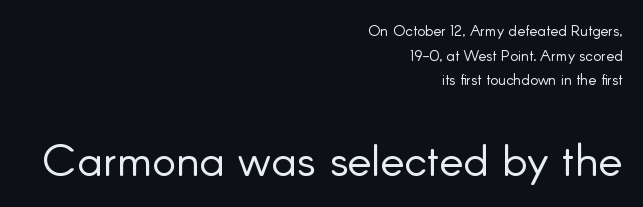
Horizontal bands of white between lines are of average thickness. This sample uses a sans-serif face. Layout note: lines flush right. Check the space under the baseline: it is left empty.
